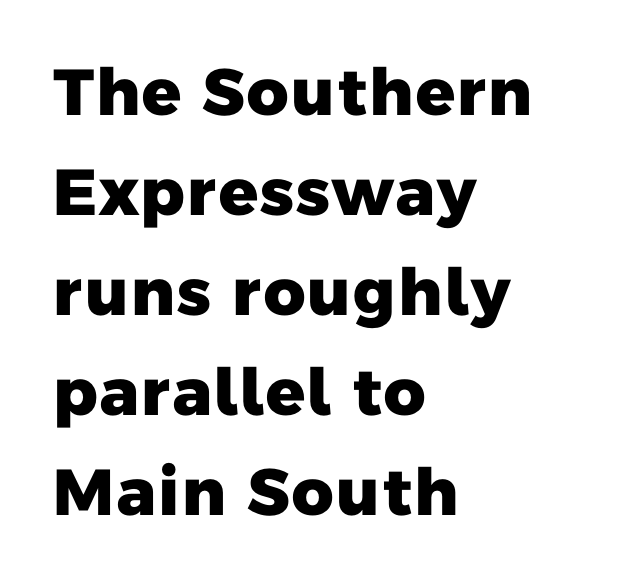
The image shows 65 px heavy sans-serif type; set left-aligned, normal line spacing (1.54x), normal letter spacing, not underlined; low stroke contrast and a medium x-height.
